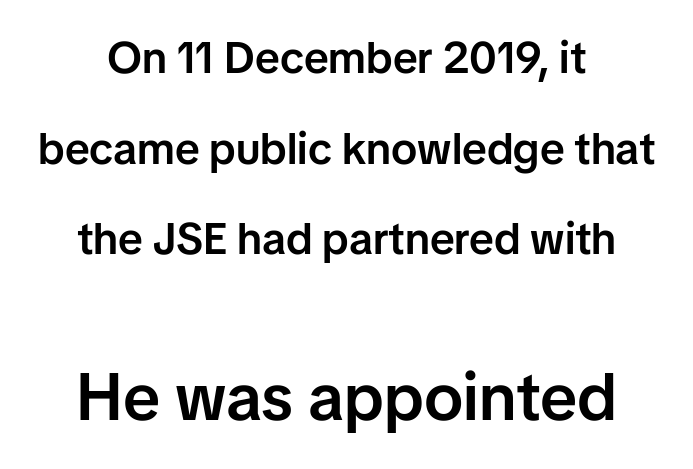
Q: Is the text bold? A: Semi-bold.
Q: Is the text italic (slanted)? A: No, it is upright.
Q: Is the typeface a serif or a sans-serif typeface? A: Sans-serif.
Q: Is the text underlined? A: No.
Q: How is the paragraph aligned? A: Centered.
Q: Is the spacing between letters normal or unusually wide? A: Normal.
Q: Is the spacing between lines tight, normal or loose? A: Loose.
Q: Which block of text is set in a larger size, the first (top) or the second (bottom)? A: The second (bottom) one.
Q: Width (condensed, normal, or wide)? A: Normal.
Q: Stroke contrast? A: Low.
Q: x-height? A: Medium.
Q: Monospaced? A: No.
